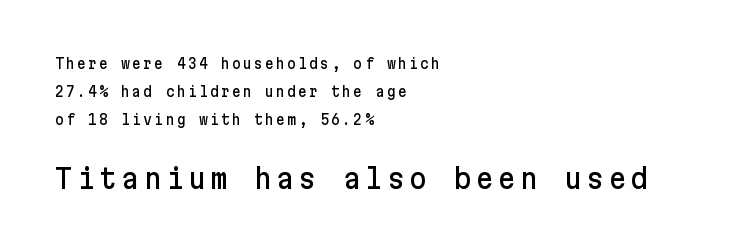
Posture: upright roman. If you measured baseline to baseline, you'd find a long distance. Where is the straight margin? On the left. The emphasis by scale lands on block number two, below. Glance below the letters and you will spot only blank space.
